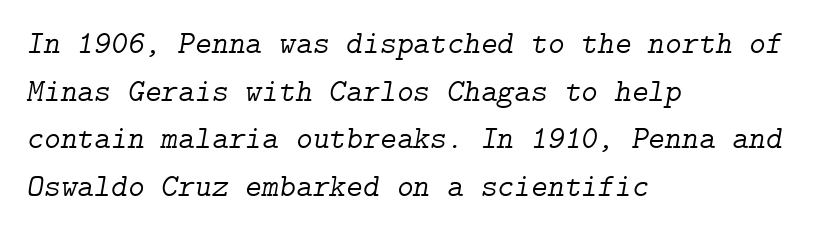
The image shows 32 px light serif type, italic (leaning right); set left-aligned, normal line spacing (1.49x), normal letter spacing, not underlined; low stroke contrast and a medium x-height.
